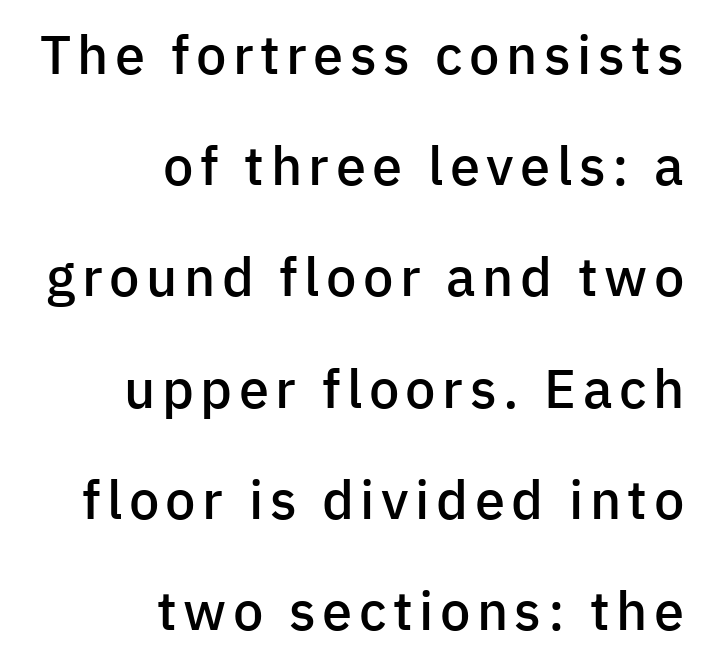
{"serif": "no", "italic": "no", "bold": "semi", "weight": "semibold", "width": "normal", "stroke_contrast": "low", "x_height": "medium", "monospaced": "no", "underline": "no", "align": "right", "line_spacing": "loose", "line_spacing_ratio": 2.06, "glyph_px": 54}
